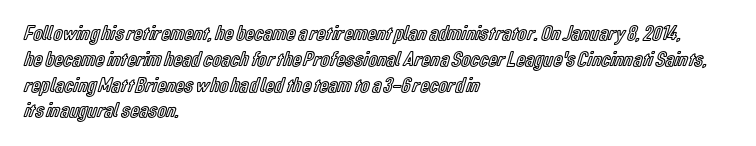
Q: Is the text italic (slanted)? A: Yes.
Q: Is the text underlined? A: No.
Q: How is the paragraph aligned? A: Left-aligned.
Q: Is the spacing between letters normal or unusually wide? A: Normal.
